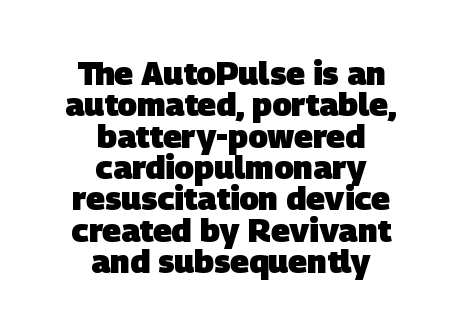
The image shows 32 px heavy sans-serif type; set centered, tight line spacing (0.98x), normal letter spacing, not underlined; low stroke contrast and a large x-height.
